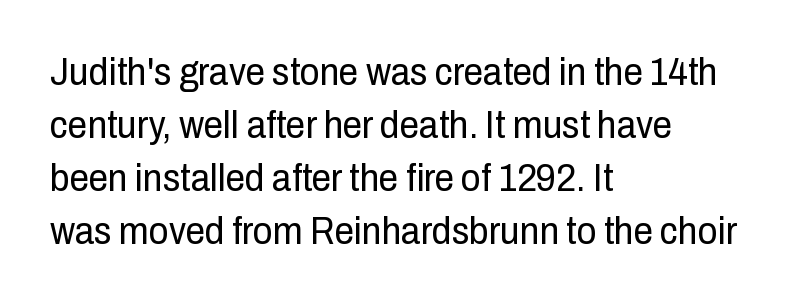
Q: Is the text bold? A: No.
Q: Is the text italic (slanted)? A: No, it is upright.
Q: Is the typeface a serif or a sans-serif typeface? A: Sans-serif.
Q: Is the text underlined? A: No.
Q: How is the paragraph aligned? A: Left-aligned.
Q: Is the spacing between letters normal or unusually wide? A: Normal.
Q: Is the spacing between lines tight, normal or loose? A: Normal.
Q: Width (condensed, normal, or wide)? A: Condensed.
Q: Stroke contrast? A: Low.
Q: x-height? A: Medium.
Q: Monospaced? A: No.
